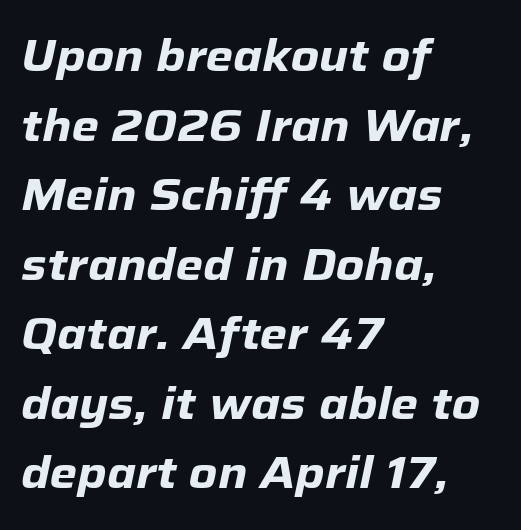
Q: Is the text bold? A: Yes.
Q: Is the text italic (slanted)? A: Yes, it leans right by about 12 degrees.
Q: Is the text underlined? A: No.
Q: How is the paragraph aligned? A: Left-aligned.
Q: Is the spacing between letters normal or unusually wide? A: Normal.
Q: Is the spacing between lines tight, normal or loose? A: Normal.
Q: Width (condensed, normal, or wide)? A: Normal.
Q: Stroke contrast? A: Low.
Q: x-height? A: Medium.
Q: Monospaced? A: No.
